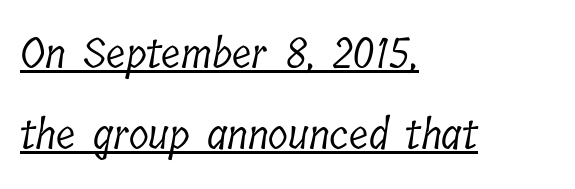
Q: Is the text bold? A: No.
Q: Is the typeface a serif or a sans-serif typeface? A: Serif.
Q: Is the text underlined? A: Yes.
Q: How is the paragraph aligned? A: Left-aligned.
Q: Is the spacing between letters normal or unusually wide? A: Normal.
Q: Is the spacing between lines tight, normal or loose? A: Loose.
Q: Width (condensed, normal, or wide)? A: Condensed.
Q: Stroke contrast? A: Low.
Q: x-height? A: Medium.
Q: Monospaced? A: No.
